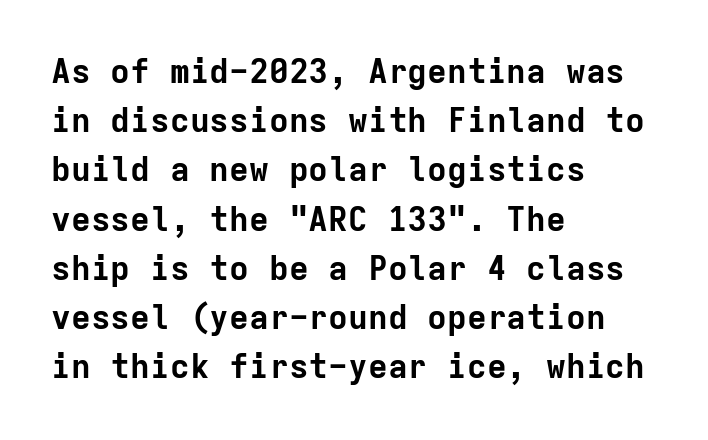
{"serif": "no", "italic": "no", "bold": "yes", "weight": "bold", "width": "normal", "stroke_contrast": "low", "x_height": "medium", "monospaced": "yes", "underline": "no", "align": "left", "line_spacing": "normal", "line_spacing_ratio": 1.49, "letter_spacing": "normal", "letter_spacing_em": 0.0, "glyph_px": 33}
